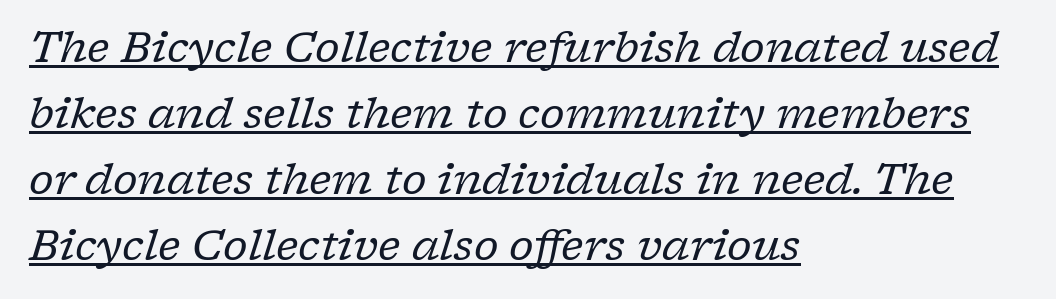
The image shows 42 px regular-weight serif type, italic (leaning right); set left-aligned, normal line spacing (1.57x), normal letter spacing, underlined; low stroke contrast and a medium x-height.
